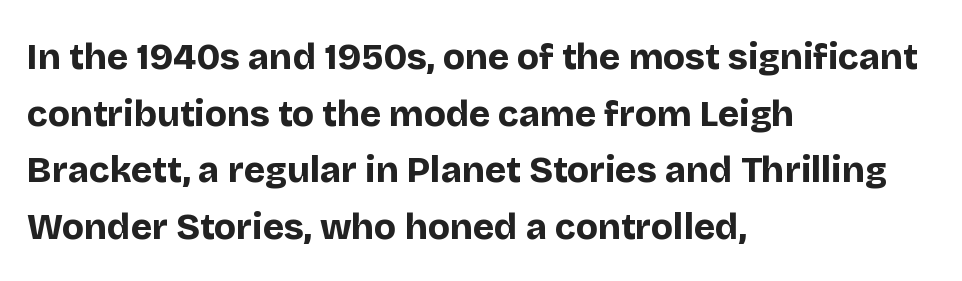
Q: Is the text bold? A: Yes.
Q: Is the text italic (slanted)? A: No, it is upright.
Q: Is the typeface a serif or a sans-serif typeface? A: Sans-serif.
Q: Is the text underlined? A: No.
Q: How is the paragraph aligned? A: Left-aligned.
Q: Is the spacing between letters normal or unusually wide? A: Normal.
Q: Is the spacing between lines tight, normal or loose? A: Normal.
Q: Width (condensed, normal, or wide)? A: Normal.
Q: Stroke contrast? A: Low.
Q: x-height? A: Large.
Q: Monospaced? A: No.
